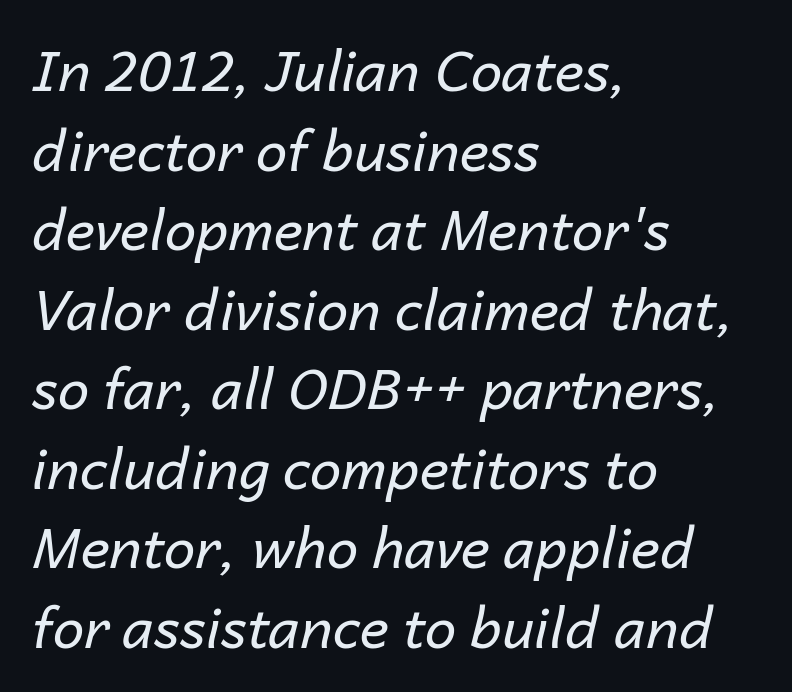
The image shows 56 px regular-weight type, italic (leaning right); set left-aligned, normal line spacing (1.42x), normal letter spacing, not underlined; low stroke contrast and a medium x-height.
